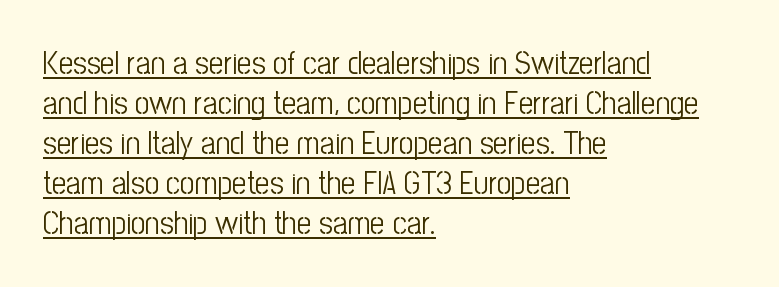
Q: Is the text bold? A: No.
Q: Is the text italic (slanted)? A: No, it is upright.
Q: Is the typeface a serif or a sans-serif typeface? A: Sans-serif.
Q: Is the text underlined? A: Yes.
Q: How is the paragraph aligned? A: Left-aligned.
Q: Is the spacing between letters normal or unusually wide? A: Normal.
Q: Is the spacing between lines tight, normal or loose? A: Normal.
Q: Width (condensed, normal, or wide)? A: Condensed.
Q: Stroke contrast? A: Low.
Q: x-height? A: Medium.
Q: Monospaced? A: No.
